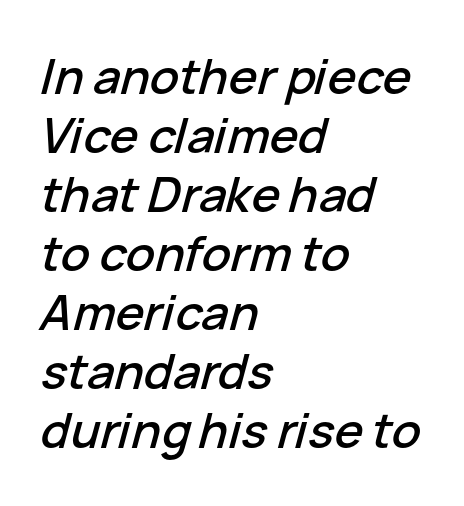
The image shows 48 px text type, italic (leaning right); set left-aligned, line spacing 1.23x, normal letter spacing, not underlined; low stroke contrast and a medium x-height.
